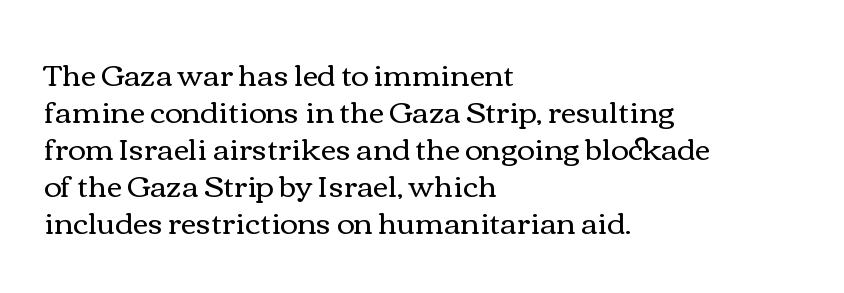
{"italic": "no", "bold": "no", "weight": "regular", "width": "wide", "stroke_contrast": "medium", "x_height": "medium", "monospaced": "no", "underline": "no", "align": "left", "line_spacing_ratio": 1.23, "letter_spacing": "normal", "letter_spacing_em": 0.0, "glyph_px": 30}
